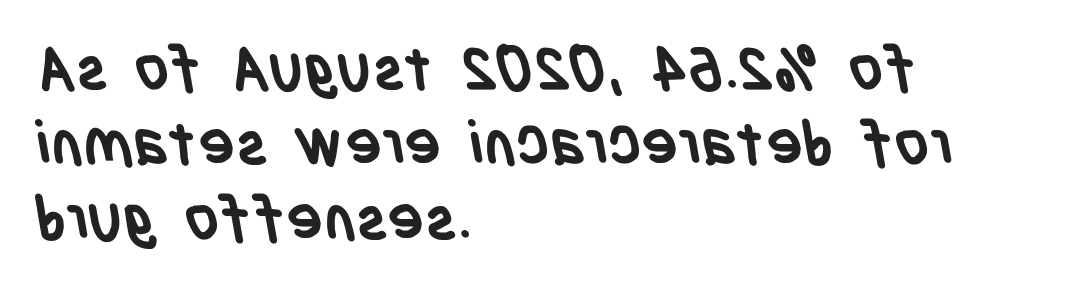
{"serif": "no", "bold": "yes", "weight": "semibold", "width": "condensed", "stroke_contrast": "low", "x_height": "large", "monospaced": "no", "underline": "no", "align": "left", "line_spacing_ratio": 1.23, "letter_spacing": "normal", "letter_spacing_em": 0.0, "glyph_px": 61}
